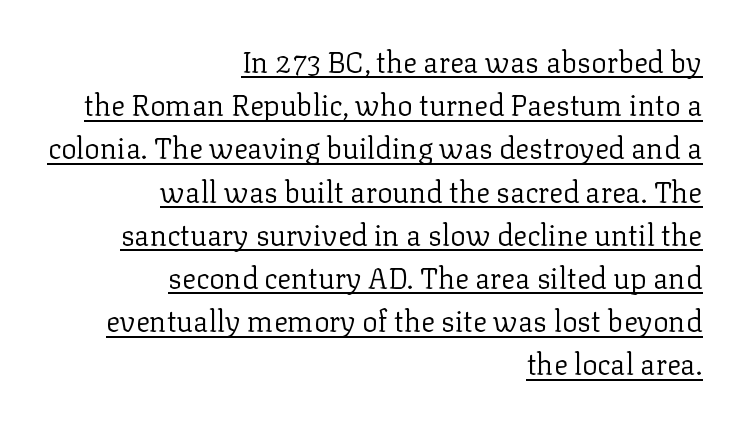
{"serif": "yes", "italic": "no", "bold": "no", "weight": "regular", "width": "normal", "stroke_contrast": "low", "x_height": "medium", "monospaced": "no", "underline": "yes", "align": "right", "line_spacing": "normal", "line_spacing_ratio": 1.49, "letter_spacing": "normal", "letter_spacing_em": 0.0, "glyph_px": 29}
